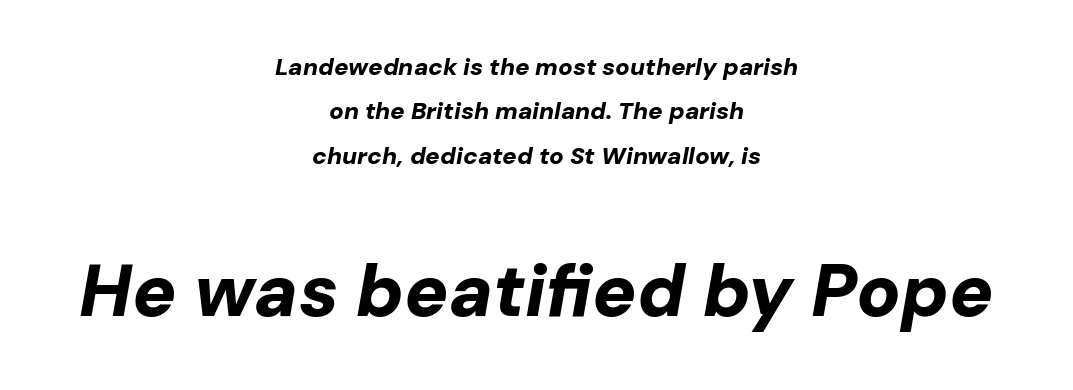
The image shows 73 px bold type, italic (leaning right); set centered, line spacing 1.85x, normal letter spacing, not underlined; the second (bottom) block is 3.04x larger; low stroke contrast and a medium x-height.
